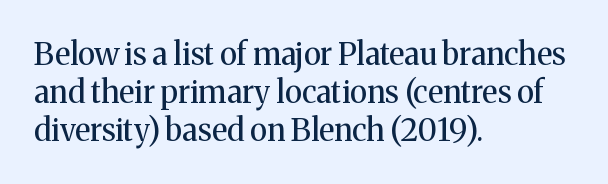
The image shows 31 px regular-weight serif type, upright; set left-aligned, line spacing 1.22x, normal letter spacing, not underlined; medium stroke contrast and a medium x-height.
